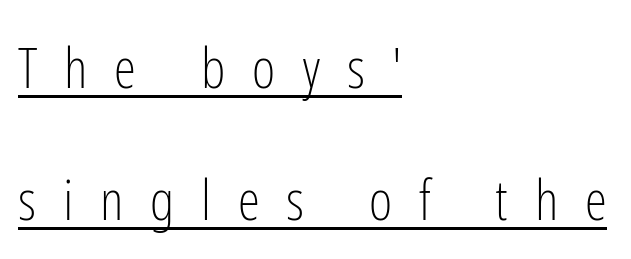
The type sits square on the baseline with zero lean. Vertical spacing — loose. Do the characters align in a grid? No, the font is proportional. Serifs: no, the terminals of the letterforms are clean. In designer terms, the underline attribute is active on this setting. Typeset ragged right — the left edge is the straight one.
